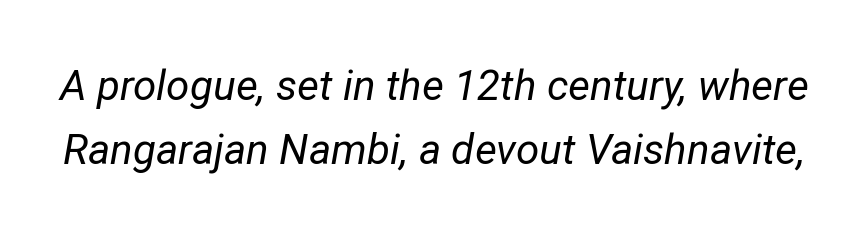
The image shows 42 px regular-weight type, italic (leaning right); set normal line spacing (1.52x), normal letter spacing, not underlined; low stroke contrast and a medium x-height.
